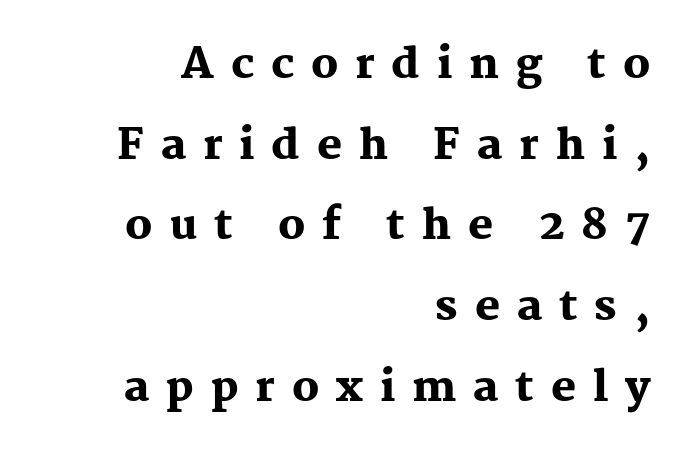
{"serif": "yes", "italic": "no", "bold": "yes", "weight": "heavy", "width": "normal", "stroke_contrast": "medium", "x_height": "medium", "monospaced": "no", "underline": "no", "align": "right", "line_spacing": "loose", "line_spacing_ratio": 1.92, "letter_spacing": "wide", "letter_spacing_em": 0.4, "glyph_px": 42}
